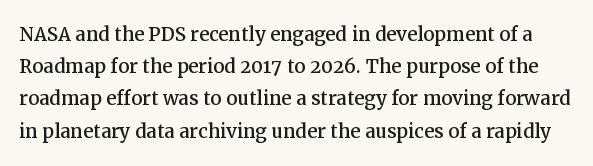
Q: Is the text italic (slanted)? A: No, it is upright.
Q: Is the text underlined? A: No.
Q: Is the spacing between letters normal or unusually wide? A: Normal.
Q: Is the spacing between lines tight, normal or loose? A: Normal.
